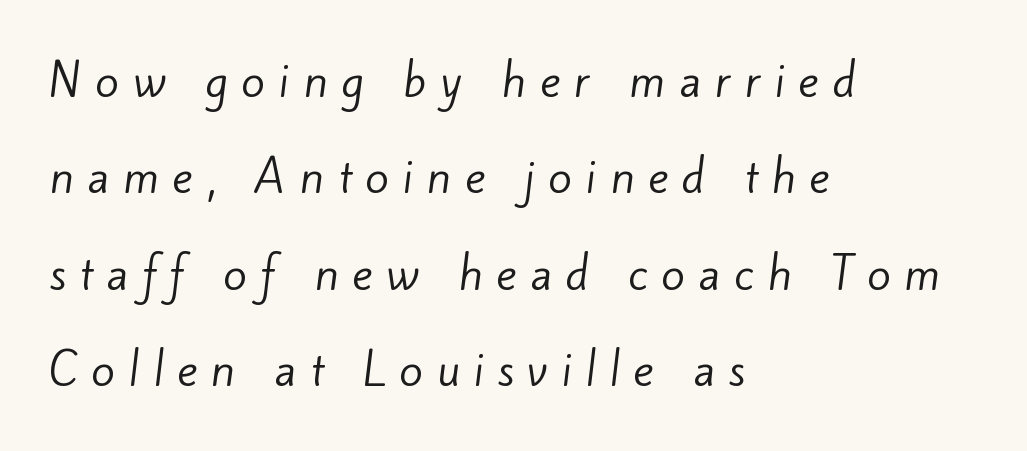
Honestly, there is no underline to notice here at all. Typeset ragged right — the left edge is the straight one. These lines are rendered in a variable-pitch font. What stands out about the letter spacing? Its width — letters are far apart. Leading: increased. Vertical stems look standard width or narrower in stroke.
